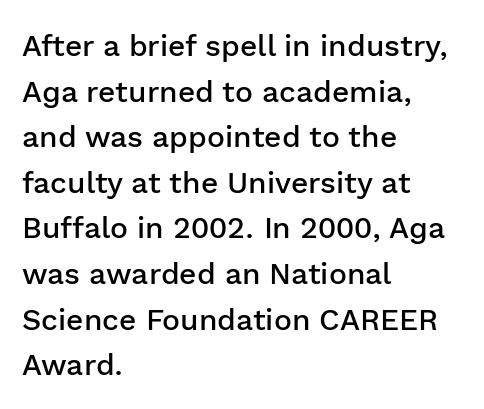
The image shows 30 px semibold sans-serif type, upright; set left-aligned, normal line spacing (1.52x), normal letter spacing, not underlined; low stroke contrast and a medium x-height.
